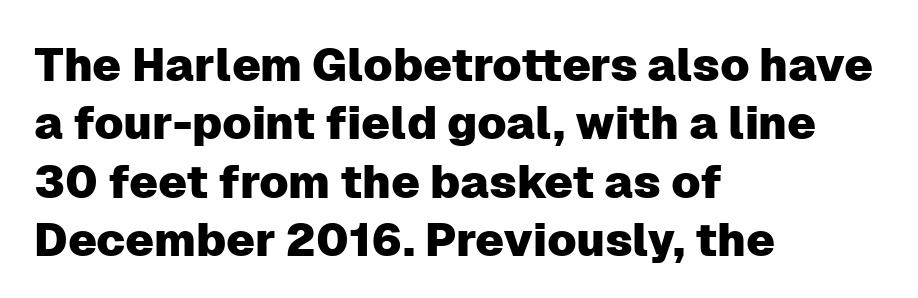
Q: Is the text italic (slanted)? A: No, it is upright.
Q: Is the typeface a serif or a sans-serif typeface? A: Sans-serif.
Q: Is the text underlined? A: No.
Q: How is the paragraph aligned? A: Left-aligned.
Q: Is the spacing between letters normal or unusually wide? A: Normal.
Q: Is the spacing between lines tight, normal or loose? A: Normal.
Q: Width (condensed, normal, or wide)? A: Normal.
Q: Stroke contrast? A: Low.
Q: x-height? A: Medium.
Q: Monospaced? A: No.
